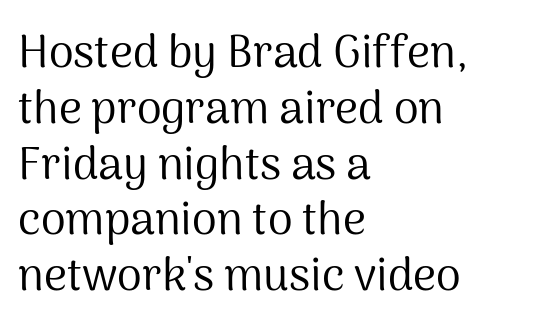
The image shows 45 px regular-weight sans-serif type, upright; set left-aligned, line spacing 1.24x, normal letter spacing, not underlined; medium stroke contrast and a medium x-height.
